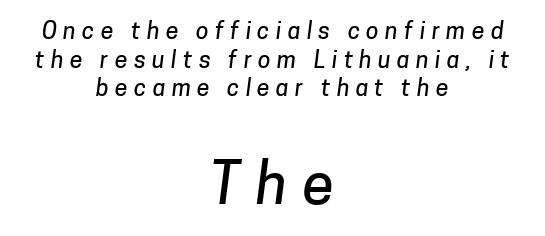
A typesetter would label this face a sans. Students, note that the glyphs here are deliberately spaced far apart. If you squint, the bottom block still reads clearly — it's the larger of the two. A bare baseline throughout the passage. The face used here is proportionally spaced, like ordinary book or web type.
